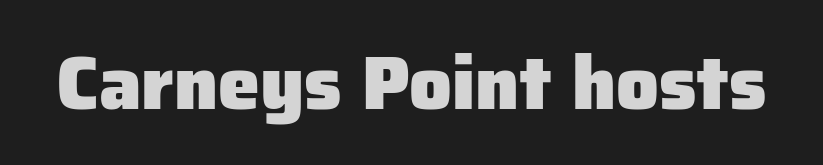
The image shows 75 px heavy sans-serif type, upright; set normal letter spacing, not underlined; low stroke contrast and a medium x-height.
